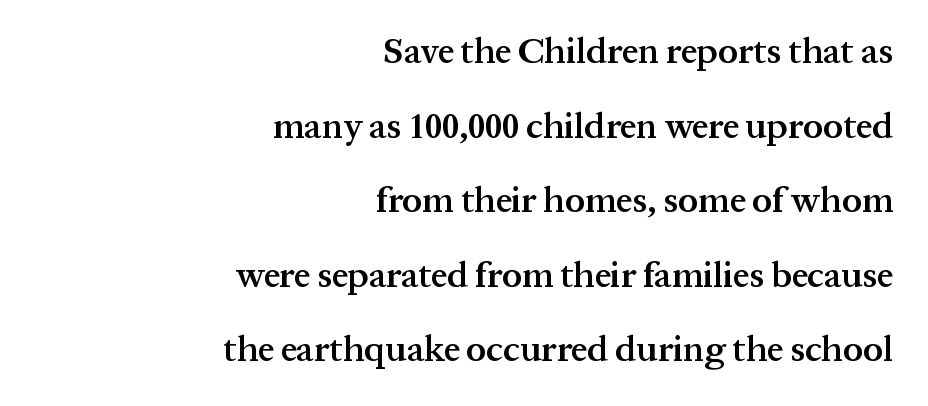
A fair bit of extra ink — the face is semibold, not bold. Small tapered or slab feet sit at the stroke ends, so this counts as serif. Is this a fixed-width face? No — the glyphs have proportional, varying widths. You could fit nearly another row in the gap between these rows.
